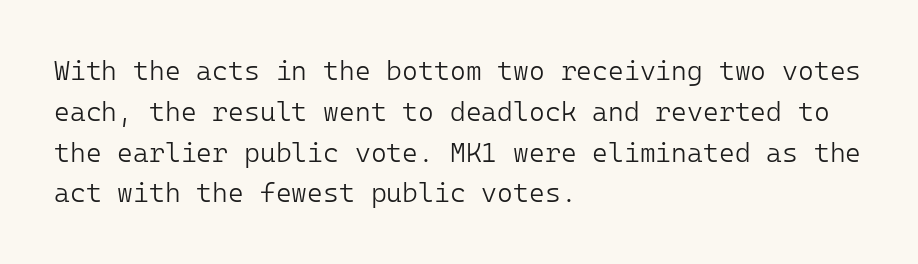
{"italic": "no", "bold": "no", "underline": "no", "align": "left", "line_spacing": "normal", "line_spacing_ratio": 1.51, "letter_spacing": "normal", "letter_spacing_em": 0.0, "glyph_px": 27}
